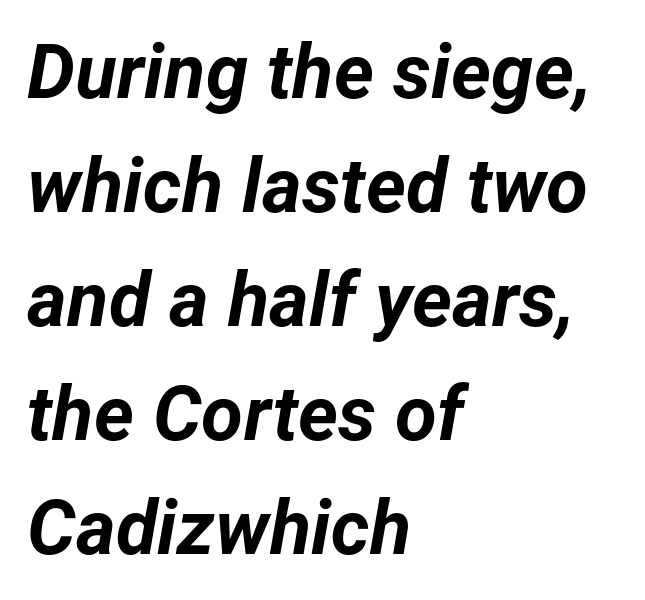
Q: Is the text bold? A: Yes.
Q: Is the text italic (slanted)? A: Yes, it leans right by about 12 degrees.
Q: Is the text underlined? A: No.
Q: How is the paragraph aligned? A: Left-aligned.
Q: Is the spacing between letters normal or unusually wide? A: Normal.
Q: Is the spacing between lines tight, normal or loose? A: Normal.
Q: Width (condensed, normal, or wide)? A: Normal.
Q: Stroke contrast? A: Low.
Q: x-height? A: Medium.
Q: Monospaced? A: No.
